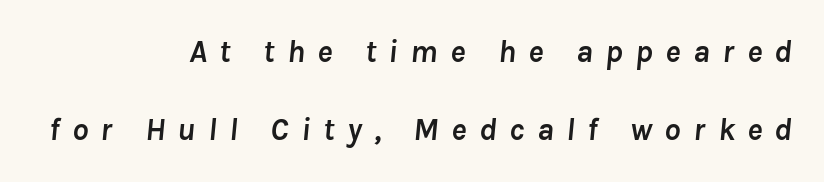
The image shows 32 px semibold type, italic (leaning right); set right-aligned, loose line spacing (2.45x), unusually wide letter spacing (+0.39 em), not underlined; low stroke contrast and a medium x-height.
